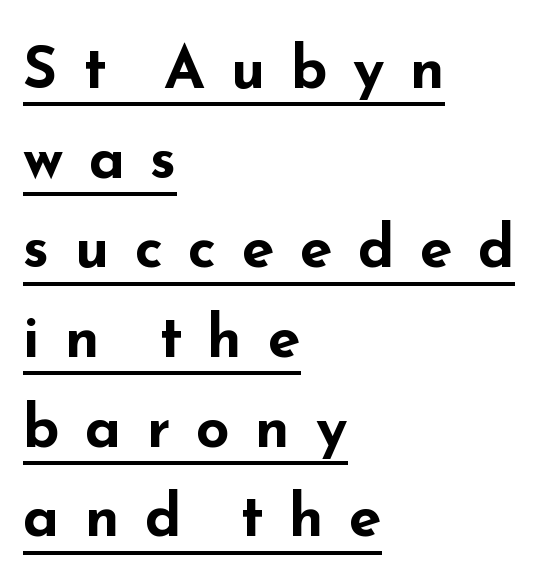
{"serif": "no", "italic": "no", "bold": "yes", "weight": "bold", "width": "wide", "stroke_contrast": "low", "x_height": "small", "monospaced": "no", "underline": "yes", "align": "left", "line_spacing": "normal", "line_spacing_ratio": 1.52, "letter_spacing": "wide", "letter_spacing_em": 0.43, "glyph_px": 59}
